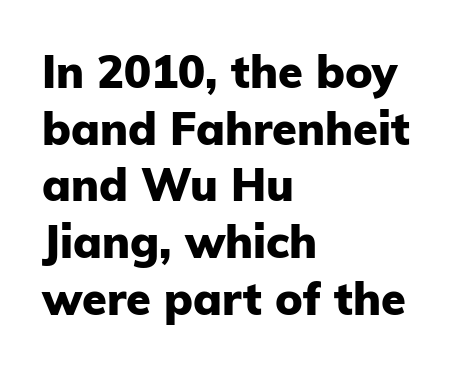
{"serif": "no", "italic": "no", "bold": "yes", "weight": "heavy", "width": "normal", "stroke_contrast": "low", "x_height": "medium", "monospaced": "no", "underline": "no", "align": "left", "line_spacing": "normal", "line_spacing_ratio": 1.26, "letter_spacing": "normal", "letter_spacing_em": 0.0, "glyph_px": 45}
